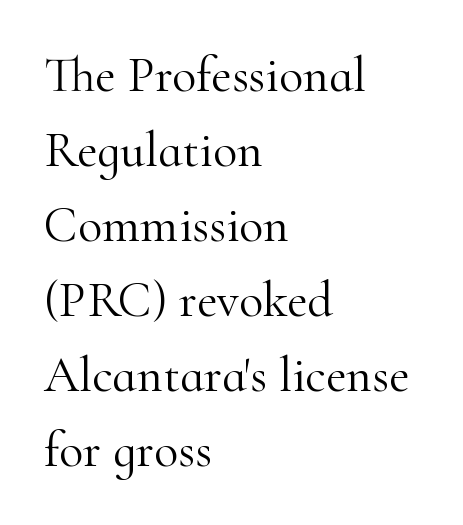
No chunkiness to these letters — they're not bold. Proportional: the letters do not fall into vertical columns. Caption: standard tracking, unaltered. Visually the block forms a straight wall on the left and a jagged coastline on the right. The typeface chosen for these lines features serifs. A bare baseline throughout the passage.
